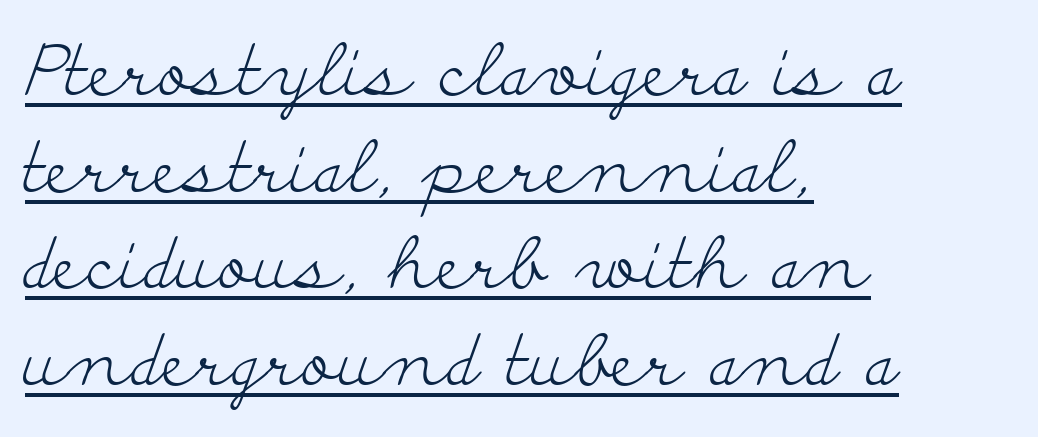
One glance says typical: line gaps are just what's usual. Tracking here is standard; glyphs follow each other at the usual distance. Bold? No — there's no thickening of the strokes. This sample has the flowing, uneven cadence of proportional lettering.
